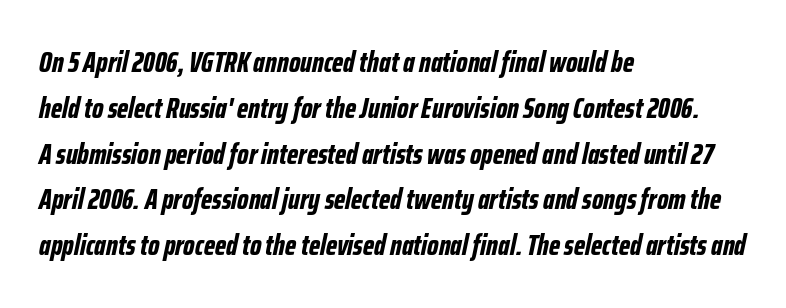
Q: Is the text bold? A: Yes.
Q: Is the text italic (slanted)? A: Yes, it leans right by about 12 degrees.
Q: Is the text underlined? A: No.
Q: How is the paragraph aligned? A: Left-aligned.
Q: Is the spacing between letters normal or unusually wide? A: Normal.
Q: Is the spacing between lines tight, normal or loose? A: Normal.
Q: Width (condensed, normal, or wide)? A: Condensed.
Q: Stroke contrast? A: Low.
Q: x-height? A: Medium.
Q: Monospaced? A: No.
